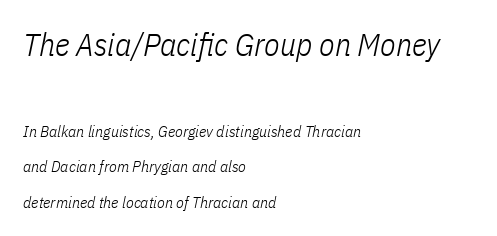
Here the designer chose a conventional face with non-uniform glyph widths. Is the type heavy? It reads as light-to-regular instead. Rendered with sloped, italic letterforms. Caption: standard tracking, unaltered. The foot of each line stays bare and open. Where is the straight margin? On the left.
